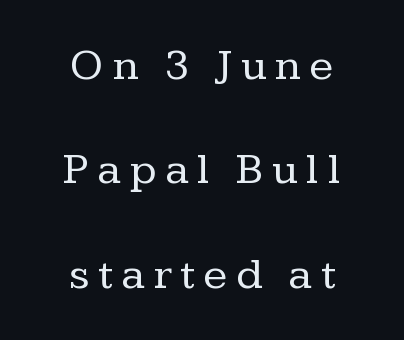
{"serif": "yes", "italic": "no", "bold": "no", "weight": "regular", "width": "normal", "stroke_contrast": "low", "x_height": "medium", "monospaced": "no", "underline": "no", "align": "center", "line_spacing": "loose", "line_spacing_ratio": 2.32, "glyph_px": 45}
